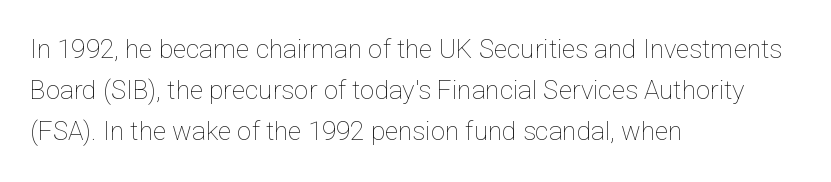
Q: Is the text bold? A: No.
Q: Is the text italic (slanted)? A: No, it is upright.
Q: Is the text underlined? A: No.
Q: How is the paragraph aligned? A: Left-aligned.
Q: Is the spacing between letters normal or unusually wide? A: Normal.
Q: Is the spacing between lines tight, normal or loose? A: Normal.
